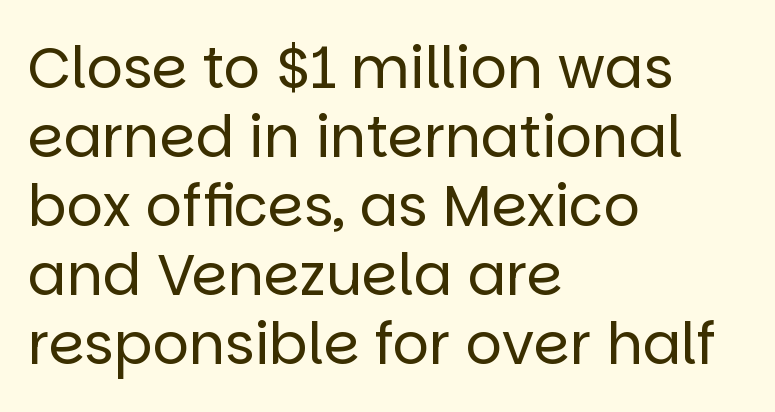
{"serif": "no", "italic": "no", "bold": "no", "weight": "regular", "width": "normal", "stroke_contrast": "low", "x_height": "large", "monospaced": "no", "underline": "no", "align": "left", "line_spacing_ratio": 1.21, "letter_spacing": "normal", "letter_spacing_em": 0.0, "glyph_px": 57}
